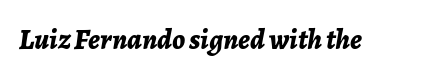
The image shows 29 px bold type, italic (leaning right); set normal letter spacing, not underlined; low stroke contrast and a medium x-height.
